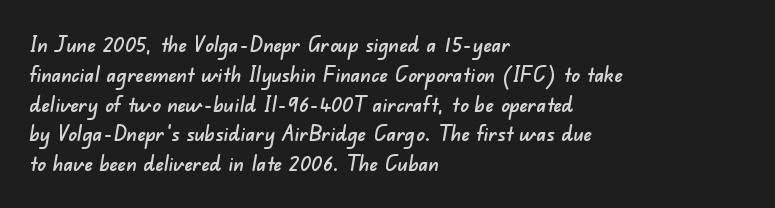
The image shows 21 px text type; set left-aligned, normal line spacing (1.42x), normal letter spacing, not underlined.
